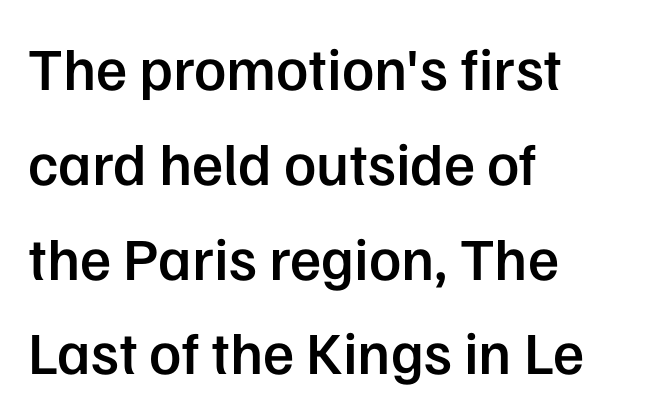
Q: Is the text bold? A: Semi-bold.
Q: Is the text italic (slanted)? A: No, it is upright.
Q: Is the typeface a serif or a sans-serif typeface? A: Sans-serif.
Q: Is the text underlined? A: No.
Q: How is the paragraph aligned? A: Left-aligned.
Q: Is the spacing between letters normal or unusually wide? A: Normal.
Q: Is the spacing between lines tight, normal or loose? A: Normal.
Q: Width (condensed, normal, or wide)? A: Normal.
Q: Stroke contrast? A: Low.
Q: x-height? A: Medium.
Q: Monospaced? A: No.
